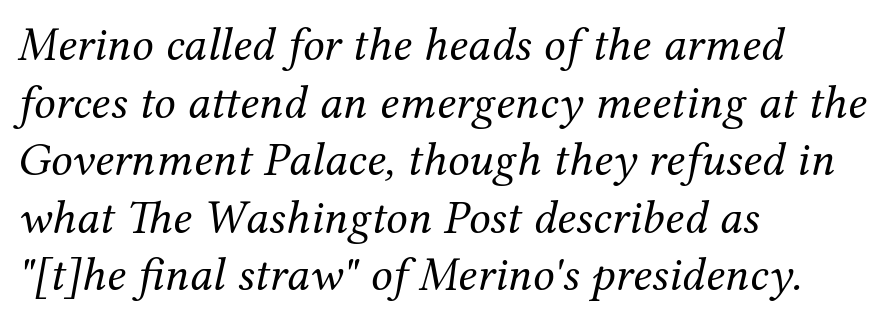
Q: Is the text bold? A: No.
Q: Is the text italic (slanted)? A: Yes, it leans right by about 12 degrees.
Q: Is the typeface a serif or a sans-serif typeface? A: Serif.
Q: Is the text underlined? A: No.
Q: How is the paragraph aligned? A: Left-aligned.
Q: Is the spacing between letters normal or unusually wide? A: Normal.
Q: Width (condensed, normal, or wide)? A: Normal.
Q: Stroke contrast? A: Medium.
Q: x-height? A: Medium.
Q: Monospaced? A: No.
